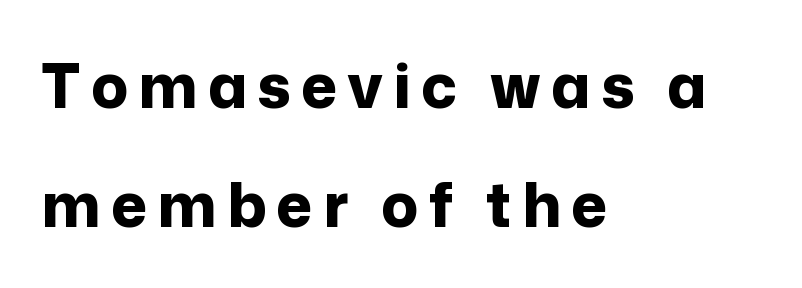
The image shows 61 px bold sans-serif type, upright; set left-aligned, loose line spacing (1.95x), not underlined; low stroke contrast and a medium x-height.
